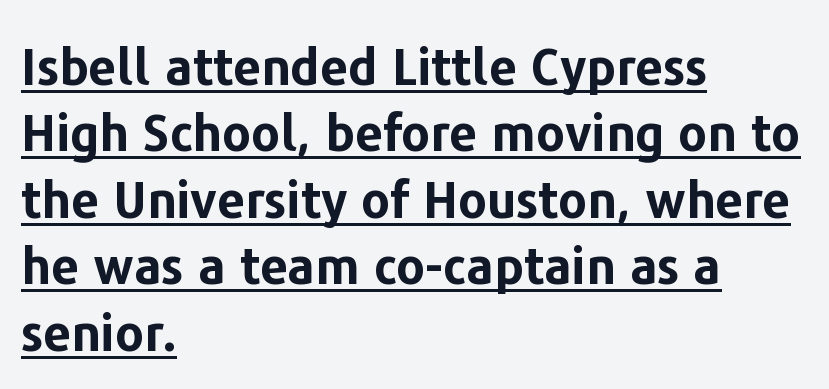
Chunky letters — that's bold for sure. Examine the stroke ends and you'll find no serifs. Do the characters align in a grid? No, the font is proportional. Tall strokes in this sample are plumb rather than angled. The face used here appears with an underline applied. The paragraph has a hard left edge and a soft right edge.
